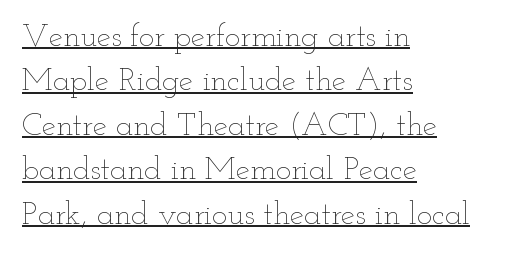
The image shows 32 px thin, wide type, upright; set left-aligned, normal line spacing (1.39x), normal letter spacing, underlined; low stroke contrast and a small x-height.
